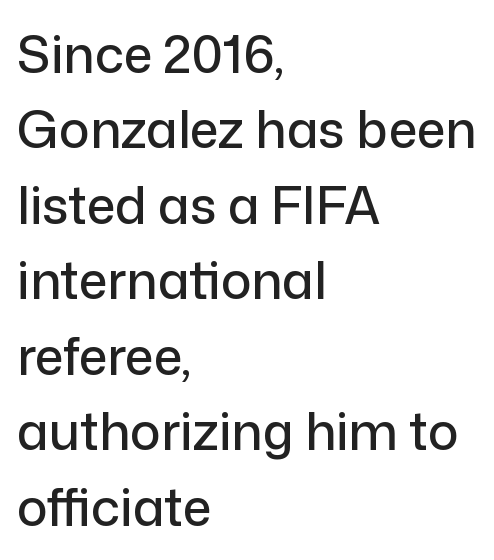
The image shows 51 px sans-serif type, upright; set left-aligned, normal line spacing (1.48x), normal letter spacing, not underlined; low stroke contrast and a medium x-height.
